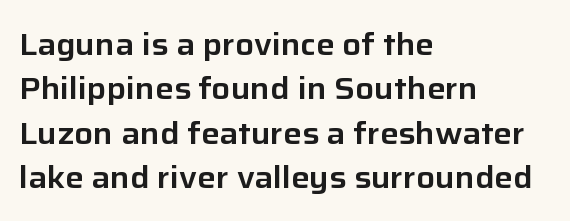
Q: Is the text italic (slanted)? A: No, it is upright.
Q: Is the typeface a serif or a sans-serif typeface? A: Sans-serif.
Q: Is the text underlined? A: No.
Q: How is the paragraph aligned? A: Left-aligned.
Q: Is the spacing between letters normal or unusually wide? A: Normal.
Q: Is the spacing between lines tight, normal or loose? A: Normal.
Q: Width (condensed, normal, or wide)? A: Normal.
Q: Stroke contrast? A: Low.
Q: x-height? A: Medium.
Q: Monospaced? A: No.
